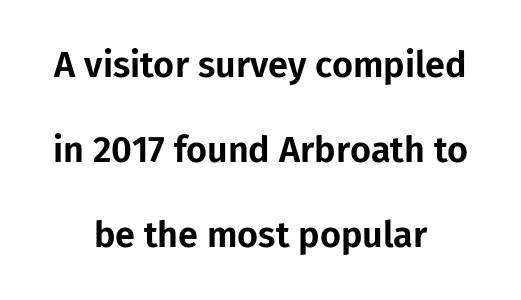
This rendering leaves character spacing at its baseline value. Students, observe: this is what heavily led, spacious text looks like. Reading down the block, each line starts at a different indent, mirrored at its end. Ascenders rise straight up at ninety degrees. A typesetter would call this proportional, since set widths differ per character.
